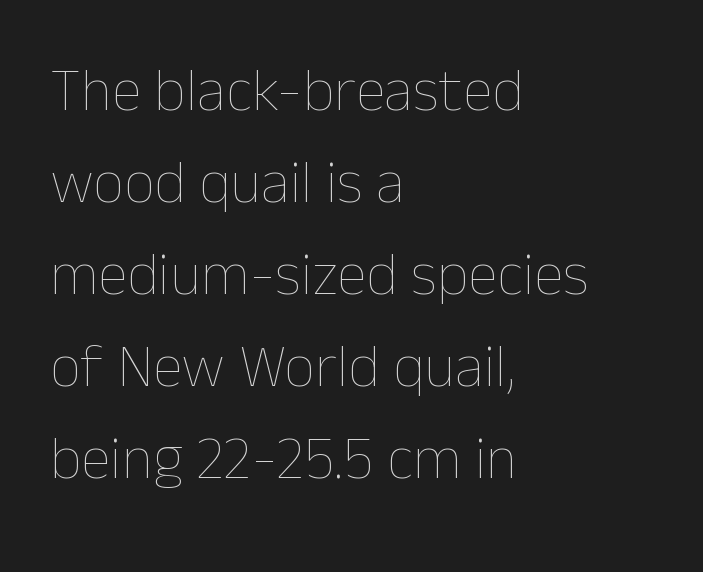
Q: Is the text bold? A: No.
Q: Is the text italic (slanted)? A: No, it is upright.
Q: Is the text underlined? A: No.
Q: How is the paragraph aligned? A: Left-aligned.
Q: Is the spacing between letters normal or unusually wide? A: Normal.
Q: Is the spacing between lines tight, normal or loose? A: Normal.
Q: Width (condensed, normal, or wide)? A: Normal.
Q: Stroke contrast? A: Low.
Q: x-height? A: Medium.
Q: Monospaced? A: No.
